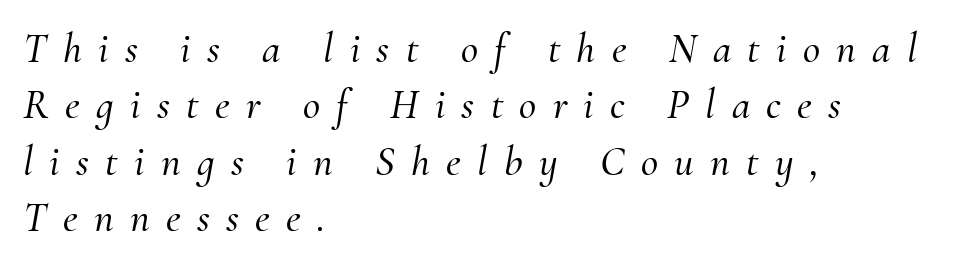
Leftover space on each line is placed entirely after the last word. Does the leading feel generous? No, just average. Serifs: yes, visible at the terminals of the letterforms. The letters are spread apart with noticeably loose tracking.
